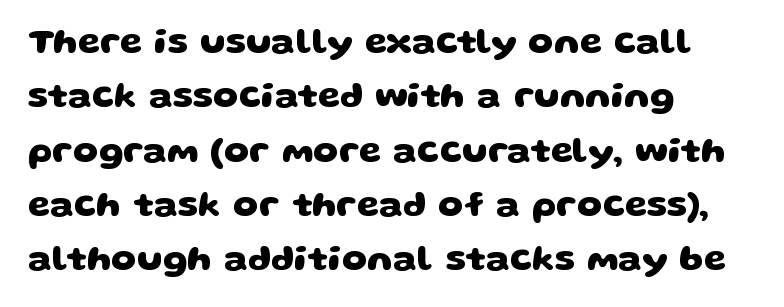
The image shows 36 px heavy, wide sans-serif type; set left-aligned, normal line spacing (1.51x), normal letter spacing, not underlined; low stroke contrast and a large x-height.
